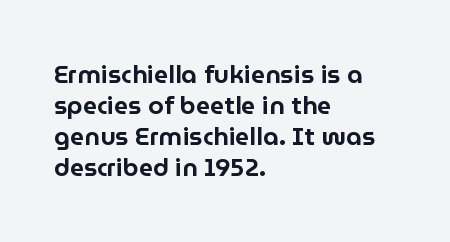
The image shows 25 px text type, upright; set left-aligned, line spacing 1.24x, normal letter spacing, not underlined.
